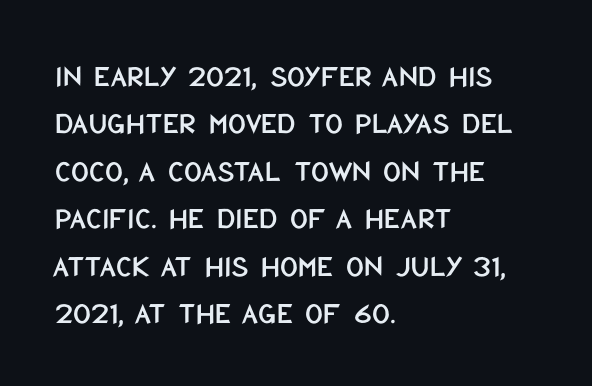
{"serif": "no", "italic": "no", "width": "condensed", "stroke_contrast": "low", "x_height": "large", "monospaced": "no", "underline": "no", "align": "left", "line_spacing": "normal", "line_spacing_ratio": 1.53, "letter_spacing": "normal", "letter_spacing_em": 0.0, "glyph_px": 31}
